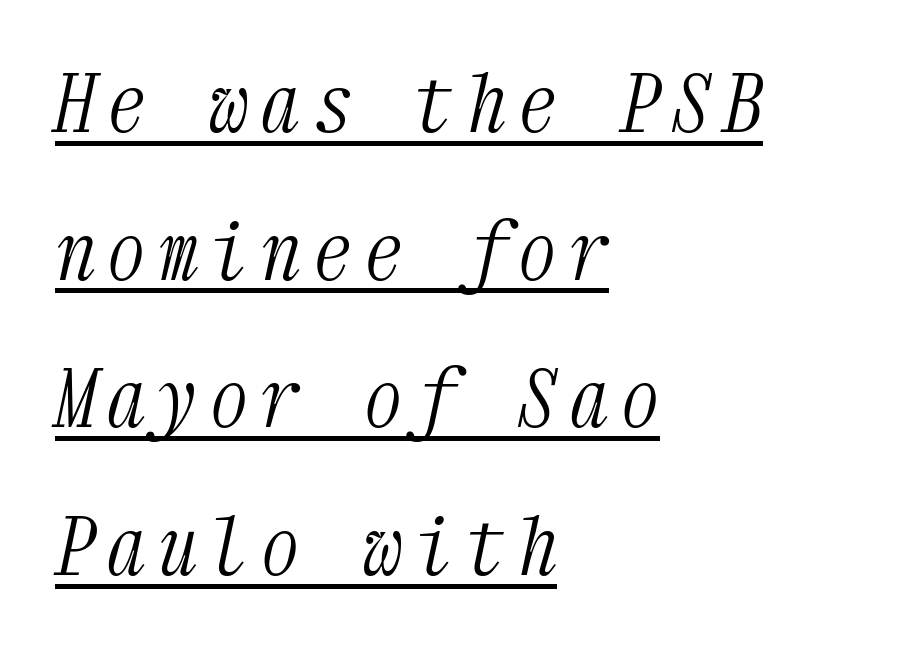
{"serif": "yes", "italic": "yes", "lean": "right", "slant_degrees": 12, "bold": "no", "weight": "light", "width": "condensed", "stroke_contrast": "medium", "x_height": "medium", "monospaced": "yes", "underline": "yes", "align": "left", "line_spacing_ratio": 1.87, "glyph_px": 79}
